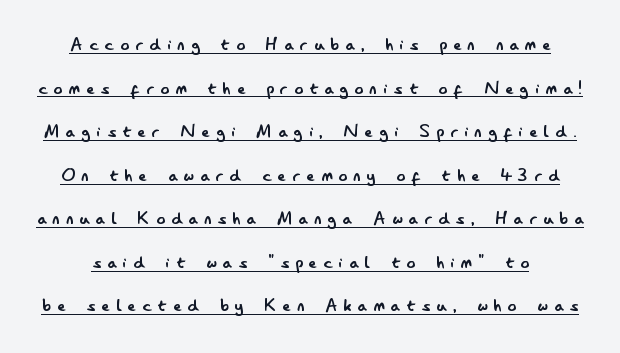
The image shows 22 px text type, upright; set loose line spacing (1.98x), unusually wide letter spacing (+0.29 em), underlined.
